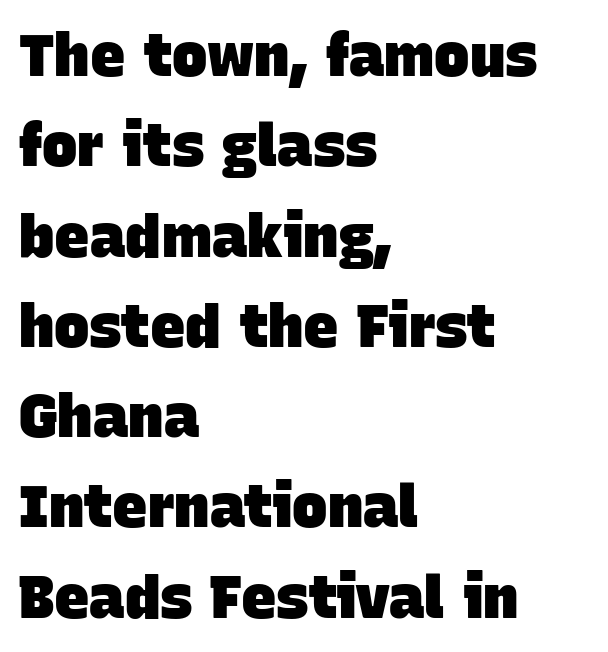
You could not count columns in this text — the font is proportionally spaced. A typesetter would label this face a sans. Quick note: underline off. Notice how thick the strokes are: this is what a full bold looks like. The typesetter chose a ragged-right arrangement here.
